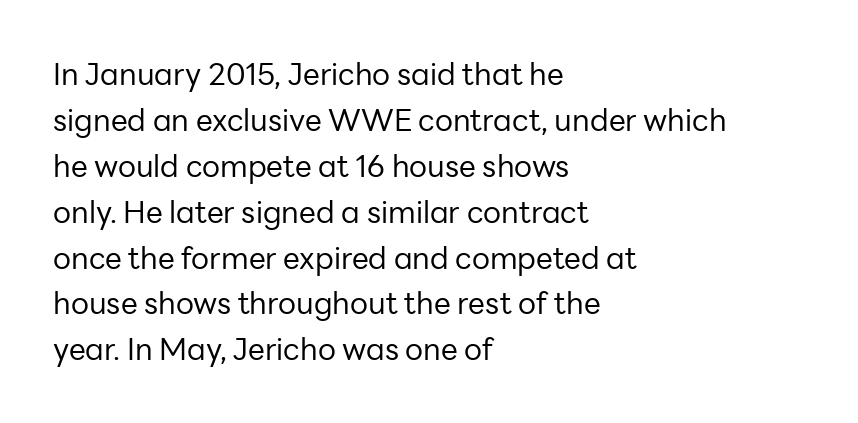
The image shows 30 px regular-weight sans-serif type, upright; set left-aligned, normal line spacing (1.53x), normal letter spacing, not underlined; low stroke contrast and a medium x-height.
